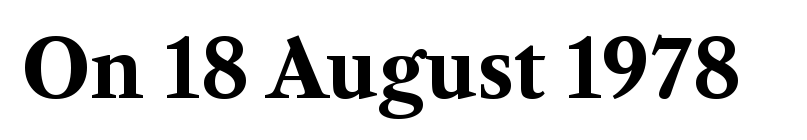
Q: Is the text bold? A: Yes.
Q: Is the text italic (slanted)? A: No, it is upright.
Q: Is the typeface a serif or a sans-serif typeface? A: Serif.
Q: Is the text underlined? A: No.
Q: Is the spacing between letters normal or unusually wide? A: Normal.
Q: Width (condensed, normal, or wide)? A: Normal.
Q: Stroke contrast? A: Medium.
Q: x-height? A: Medium.
Q: Monospaced? A: No.
